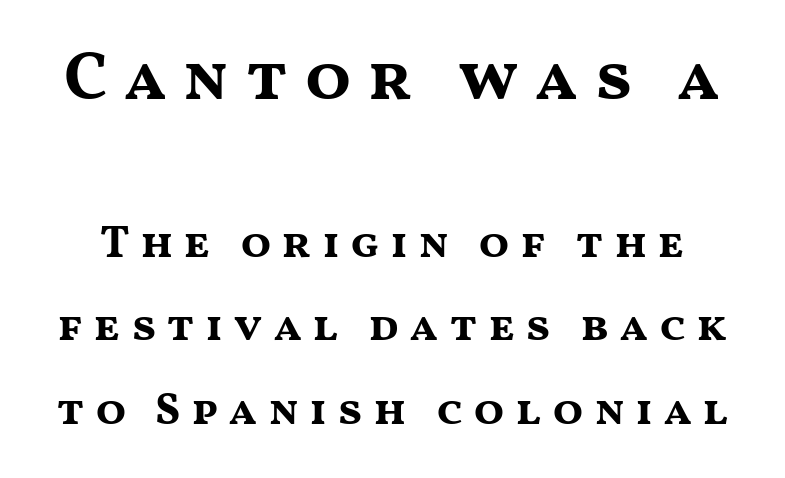
The image shows 68 px bold, wide sans-serif type, upright; set line spacing 1.85x, unusually wide letter spacing (+0.22 em), not underlined; the first (top) block is 1.51x larger; medium stroke contrast and a medium x-height.
